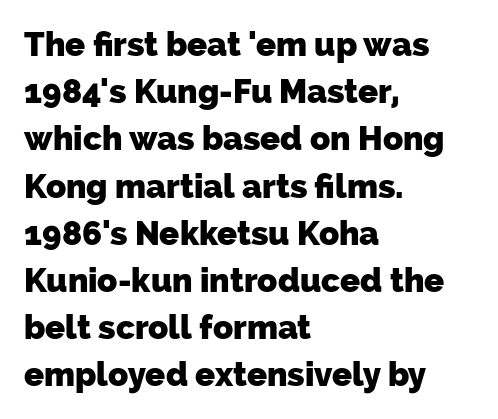
The space between consecutive lines is moderate. Anything drawn beneath the words? Only blank space. Pretty heavy lettering here — definitely bold. Observe the absence of serifs on each vertical stroke in this sample. Think of a printed novel: that variable character pitch is what you see here.
